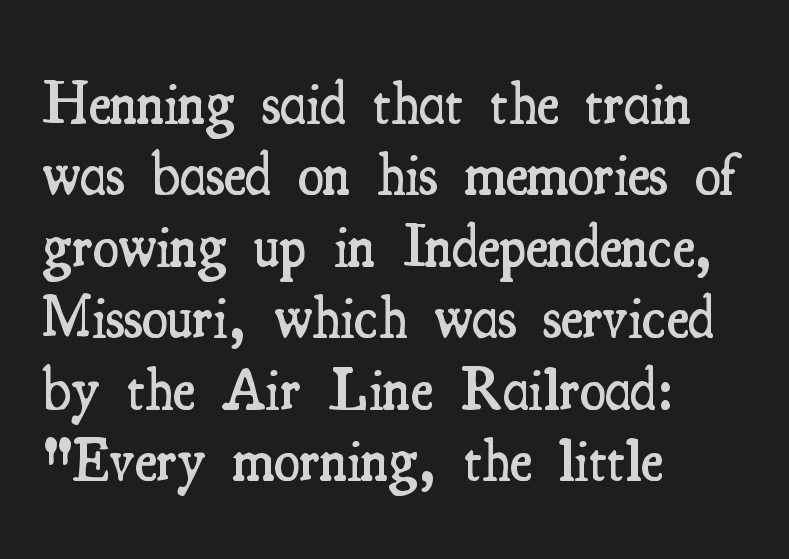
{"serif": "yes", "italic": "no", "bold": "semi", "weight": "semibold", "width": "condensed", "stroke_contrast": "medium", "x_height": "small", "monospaced": "no", "underline": "no", "align": "left", "line_spacing_ratio": 1.21, "letter_spacing": "normal", "letter_spacing_em": 0.0, "glyph_px": 59}
